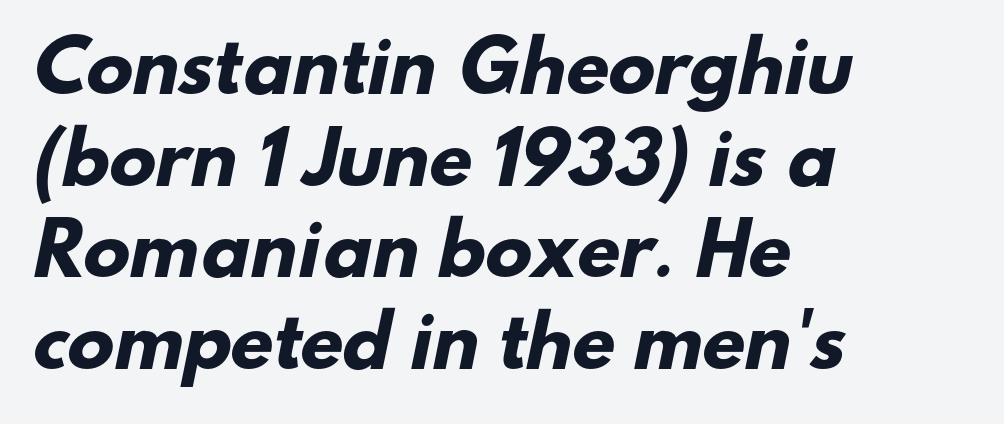
The image shows 70 px heavy sans-serif type; set left-aligned, normal line spacing (1.31x), normal letter spacing, not underlined; low stroke contrast and a small x-height.
